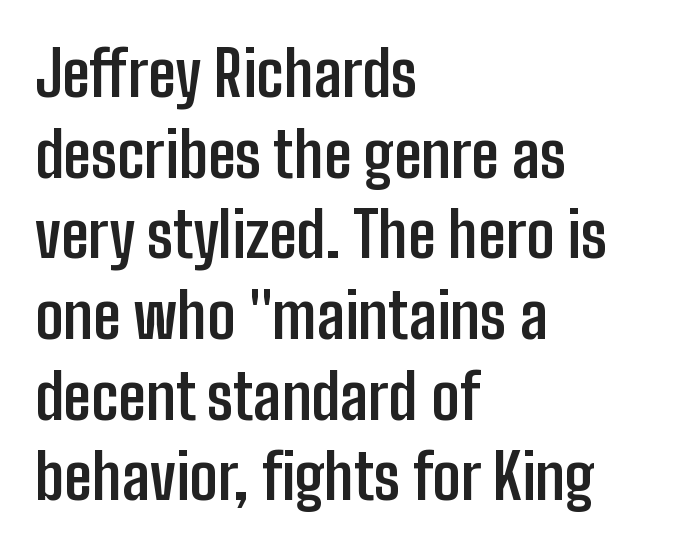
{"serif": "no", "italic": "no", "bold": "yes", "weight": "semibold", "width": "condensed", "stroke_contrast": "low", "x_height": "medium", "monospaced": "no", "underline": "no", "align": "left", "line_spacing": "normal", "line_spacing_ratio": 1.28, "letter_spacing": "normal", "letter_spacing_em": 0.0, "glyph_px": 63}
